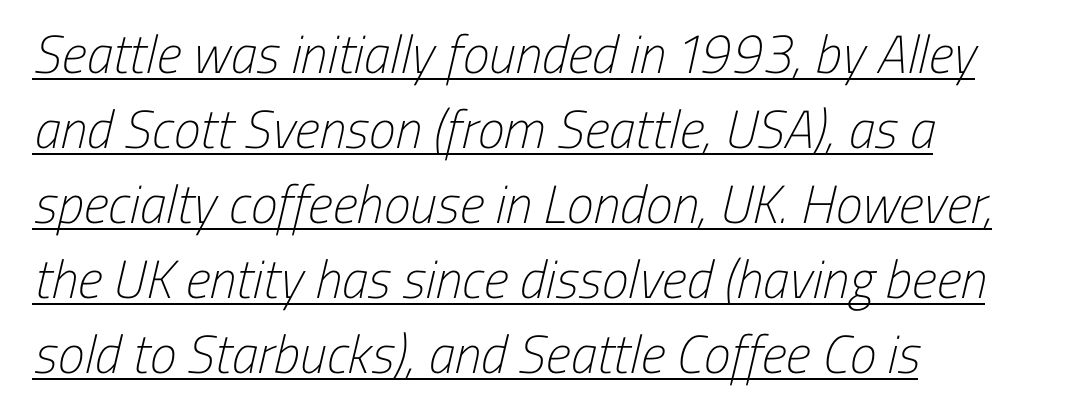
Q: Is the text bold? A: No.
Q: Is the typeface a serif or a sans-serif typeface? A: Sans-serif.
Q: Is the text underlined? A: Yes.
Q: How is the paragraph aligned? A: Left-aligned.
Q: Is the spacing between letters normal or unusually wide? A: Normal.
Q: Is the spacing between lines tight, normal or loose? A: Normal.
Q: Width (condensed, normal, or wide)? A: Condensed.
Q: Stroke contrast? A: Low.
Q: x-height? A: Medium.
Q: Monospaced? A: No.
